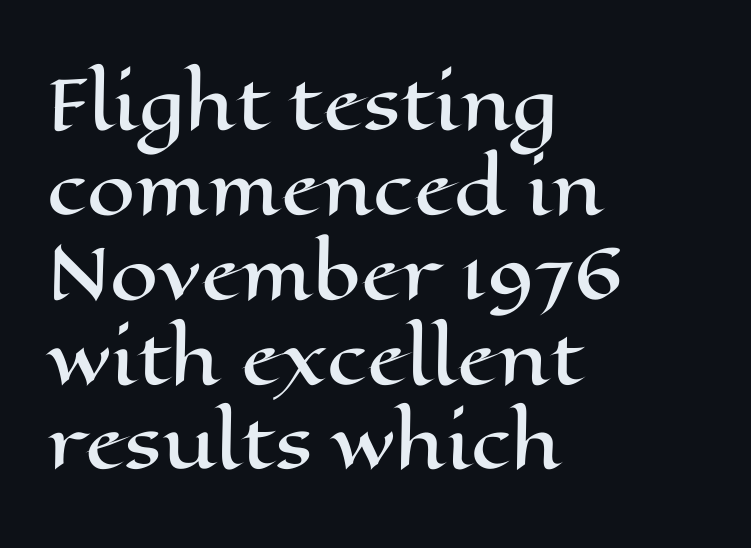
Q: Is the text italic (slanted)? A: No, it is upright.
Q: Is the text underlined? A: No.
Q: How is the paragraph aligned? A: Left-aligned.
Q: Is the spacing between letters normal or unusually wide? A: Normal.
Q: Width (condensed, normal, or wide)? A: Wide.
Q: Stroke contrast? A: High.
Q: x-height? A: Medium.
Q: Monospaced? A: No.
